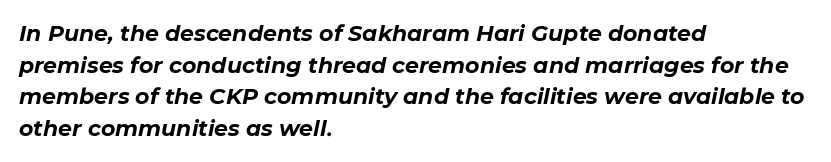
Q: Is the text bold? A: Yes.
Q: Is the text italic (slanted)? A: Yes, it leans right by about 11 degrees.
Q: Is the text underlined? A: No.
Q: How is the paragraph aligned? A: Left-aligned.
Q: Is the spacing between letters normal or unusually wide? A: Normal.
Q: Is the spacing between lines tight, normal or loose? A: Normal.
